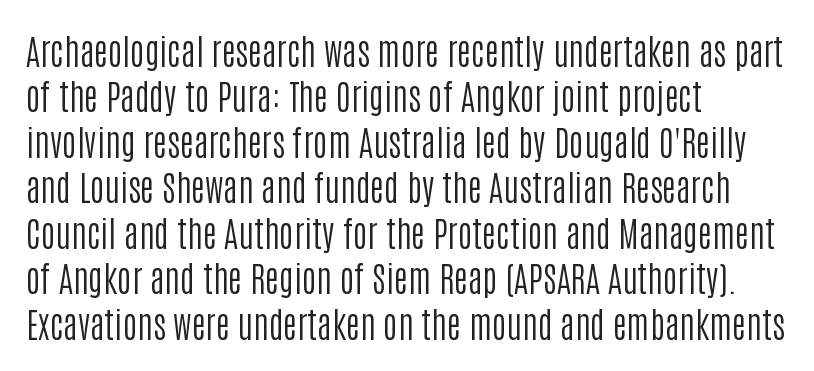
Q: Is the text bold? A: No.
Q: Is the text italic (slanted)? A: No, it is upright.
Q: Is the typeface a serif or a sans-serif typeface? A: Sans-serif.
Q: Is the text underlined? A: No.
Q: How is the paragraph aligned? A: Left-aligned.
Q: Is the spacing between letters normal or unusually wide? A: Normal.
Q: Is the spacing between lines tight, normal or loose? A: Normal.
Q: Width (condensed, normal, or wide)? A: Condensed.
Q: Stroke contrast? A: Low.
Q: x-height? A: Large.
Q: Monospaced? A: No.
